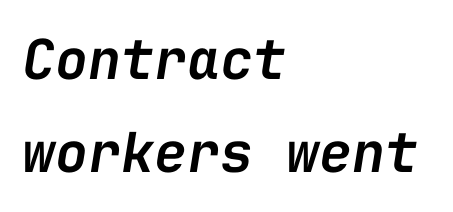
Q: Is the text bold? A: Semi-bold.
Q: Is the text italic (slanted)? A: Yes, it leans right by about 9 degrees.
Q: Is the text underlined? A: No.
Q: How is the paragraph aligned? A: Left-aligned.
Q: Is the spacing between letters normal or unusually wide? A: Normal.
Q: Is the spacing between lines tight, normal or loose? A: Normal.
Q: Width (condensed, normal, or wide)? A: Normal.
Q: Stroke contrast? A: Low.
Q: x-height? A: Medium.
Q: Monospaced? A: Yes.
